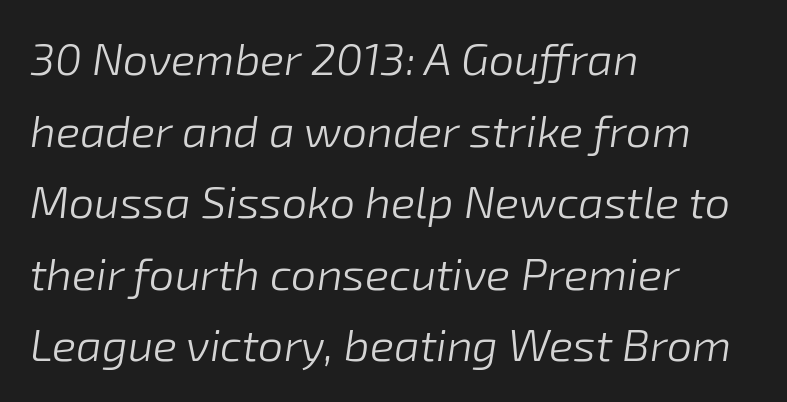
Q: Is the text bold? A: No.
Q: Is the text italic (slanted)? A: Yes, it leans right by about 8 degrees.
Q: Is the text underlined? A: No.
Q: How is the paragraph aligned? A: Left-aligned.
Q: Is the spacing between letters normal or unusually wide? A: Normal.
Q: Is the spacing between lines tight, normal or loose? A: Normal.
Q: Width (condensed, normal, or wide)? A: Normal.
Q: Stroke contrast? A: Low.
Q: x-height? A: Medium.
Q: Monospaced? A: No.
